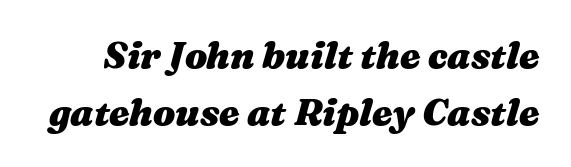
Q: Is the text bold? A: Yes.
Q: Is the text italic (slanted)? A: Yes, it leans right by about 16 degrees.
Q: Is the text underlined? A: No.
Q: Is the spacing between letters normal or unusually wide? A: Normal.
Q: Is the spacing between lines tight, normal or loose? A: Normal.
Q: Width (condensed, normal, or wide)? A: Wide.
Q: Stroke contrast? A: Medium.
Q: x-height? A: Medium.
Q: Monospaced? A: No.
